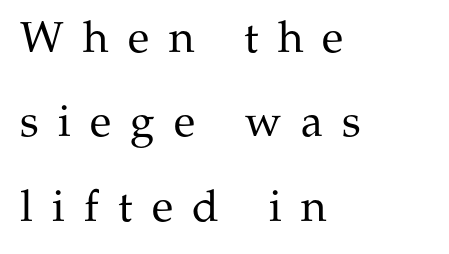
{"serif": "yes", "italic": "no", "bold": "no", "weight": "regular", "width": "normal", "stroke_contrast": "medium", "x_height": "medium", "monospaced": "no", "underline": "no", "align": "left", "line_spacing": "loose", "line_spacing_ratio": 1.92, "letter_spacing": "wide", "letter_spacing_em": 0.44, "glyph_px": 44}
